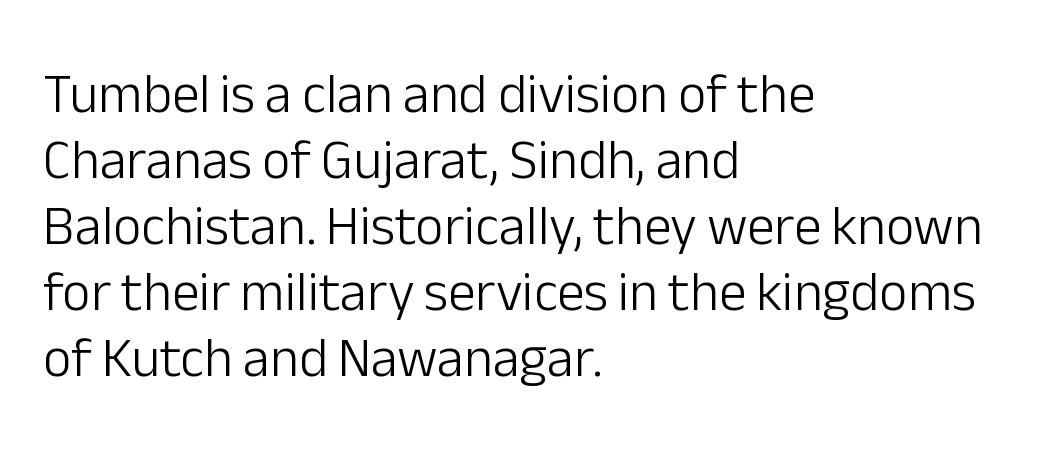
The image shows 55 px light sans-serif type, upright; set left-aligned, line spacing 1.2x, normal letter spacing, not underlined; low stroke contrast and a medium x-height.
